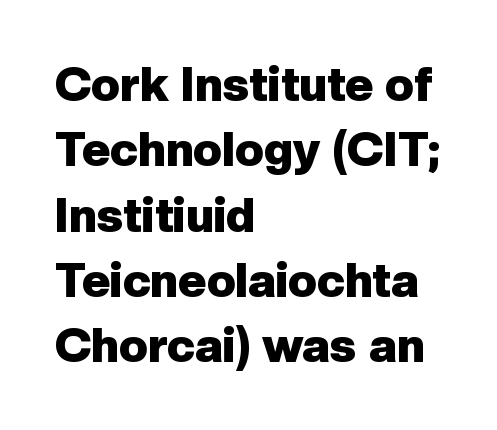
The horizontal fit of the characters is conventional and even. These words are printed bold, with thick strokes throughout. All the whitespace from short lines collects on the right. Look at the bottom of the vertical strokes: they stop flat, with no serifs. Each row of text sits above clean, open space. The lines sit at an ordinary, default distance from one another.
